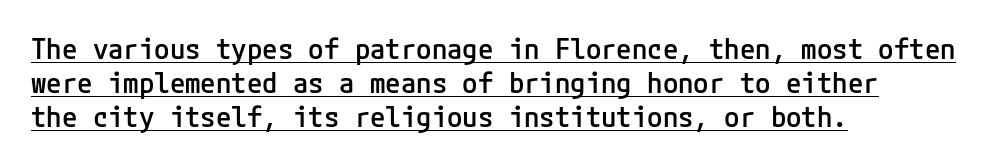
The image shows 28 px semibold sans-serif type, upright; set left-aligned, line spacing 1.21x, normal letter spacing, underlined; low stroke contrast and a medium x-height.
